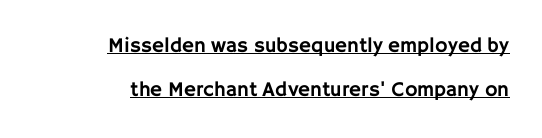
Characters follow at the spacing the type designer built in. Each new line begins a long way beneath the previous one. Each line of the rendering has a horizontal stroke beneath the glyphs. Every character sits straight up, as roman type does. The paragraph shown leans on its right margin.
